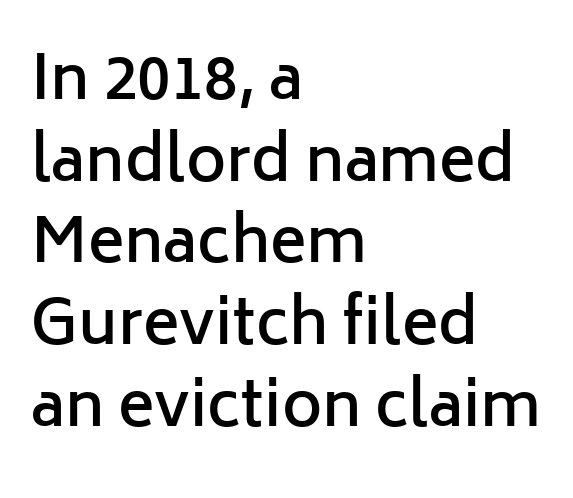
Q: Is the text bold? A: Semi-bold.
Q: Is the text italic (slanted)? A: No, it is upright.
Q: Is the typeface a serif or a sans-serif typeface? A: Sans-serif.
Q: Is the text underlined? A: No.
Q: How is the paragraph aligned? A: Left-aligned.
Q: Is the spacing between letters normal or unusually wide? A: Normal.
Q: Is the spacing between lines tight, normal or loose? A: Normal.
Q: Width (condensed, normal, or wide)? A: Normal.
Q: Stroke contrast? A: Low.
Q: x-height? A: Medium.
Q: Monospaced? A: No.
